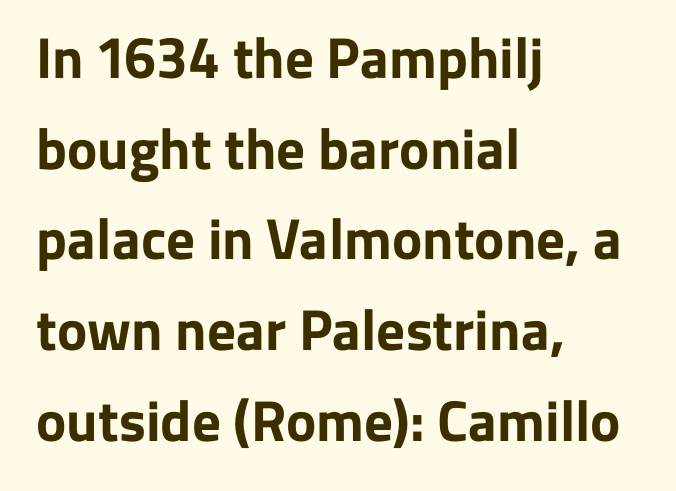
{"serif": "no", "italic": "no", "bold": "yes", "weight": "bold", "width": "normal", "stroke_contrast": "low", "x_height": "medium", "monospaced": "no", "underline": "no", "align": "left", "line_spacing": "normal", "line_spacing_ratio": 1.59, "letter_spacing": "normal", "letter_spacing_em": 0.0, "glyph_px": 57}
